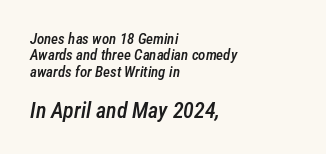
Which of the two is more prominent by size? The second, at the bottom. The line-height multiplier appears low, near solid setting. Characters are canted at an angle relative to the baseline's perpendicular. Stems and bowls a touch heavier than normal — semibold. Underline: absent.
